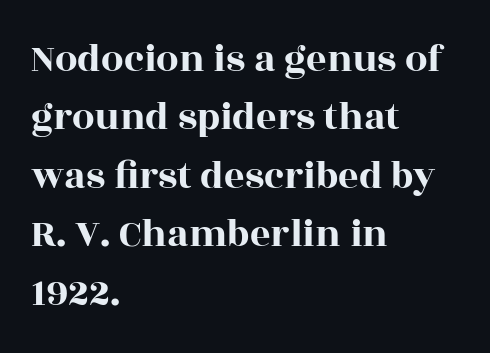
Q: Is the text italic (slanted)? A: No, it is upright.
Q: Is the typeface a serif or a sans-serif typeface? A: Serif.
Q: Is the text underlined? A: No.
Q: How is the paragraph aligned? A: Left-aligned.
Q: Is the spacing between letters normal or unusually wide? A: Normal.
Q: Is the spacing between lines tight, normal or loose? A: Normal.
Q: Width (condensed, normal, or wide)? A: Wide.
Q: x-height? A: Large.
Q: Monospaced? A: No.
